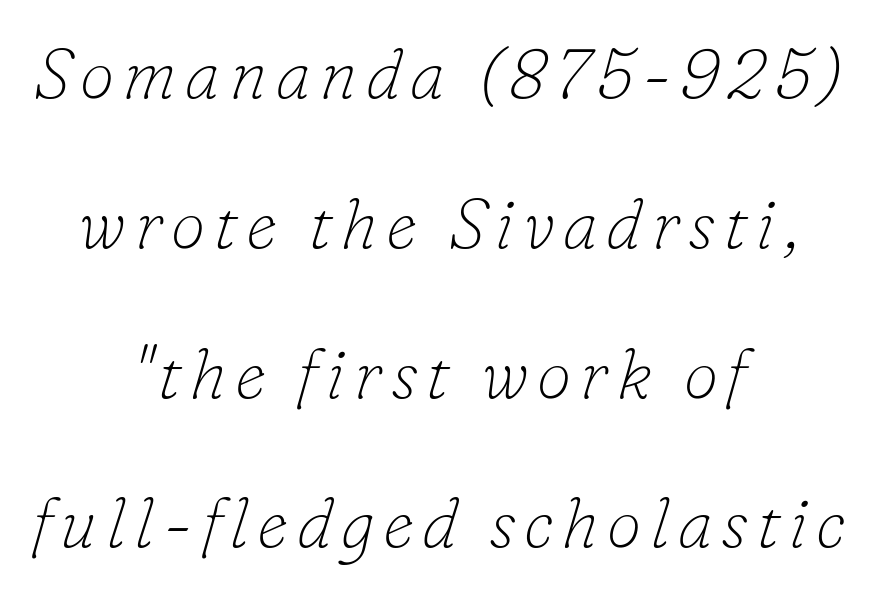
Q: Is the text bold? A: No.
Q: Is the text italic (slanted)? A: Yes, it leans right by about 16 degrees.
Q: Is the typeface a serif or a sans-serif typeface? A: Serif.
Q: Is the text underlined? A: No.
Q: How is the paragraph aligned? A: Centered.
Q: Is the spacing between lines tight, normal or loose? A: Loose.
Q: Width (condensed, normal, or wide)? A: Normal.
Q: Stroke contrast? A: Low.
Q: x-height? A: Small.
Q: Monospaced? A: No.
